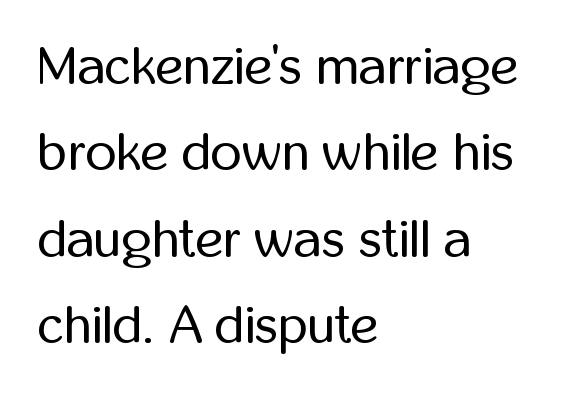
Q: Is the text bold? A: No.
Q: Is the text italic (slanted)? A: No, it is upright.
Q: Is the typeface a serif or a sans-serif typeface? A: Sans-serif.
Q: Is the text underlined? A: No.
Q: How is the paragraph aligned? A: Left-aligned.
Q: Is the spacing between letters normal or unusually wide? A: Normal.
Q: Is the spacing between lines tight, normal or loose? A: Normal.
Q: Width (condensed, normal, or wide)? A: Condensed.
Q: Stroke contrast? A: Low.
Q: x-height? A: Medium.
Q: Monospaced? A: No.
